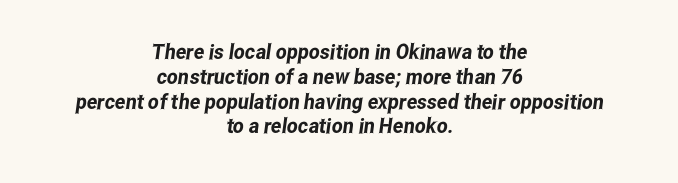
Q: Is the text underlined? A: No.
Q: How is the paragraph aligned? A: Centered.
Q: Is the spacing between letters normal or unusually wide? A: Normal.
